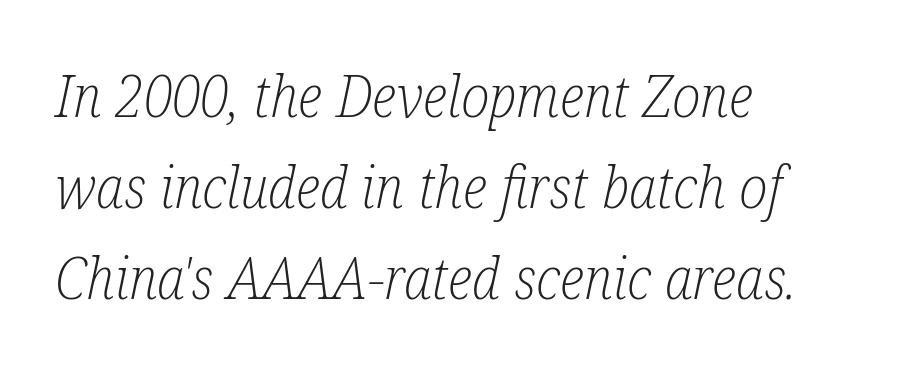
The image shows 58 px light, condensed serif type, italic (leaning right); set left-aligned, normal line spacing (1.57x), normal letter spacing, not underlined; low stroke contrast and a medium x-height.
